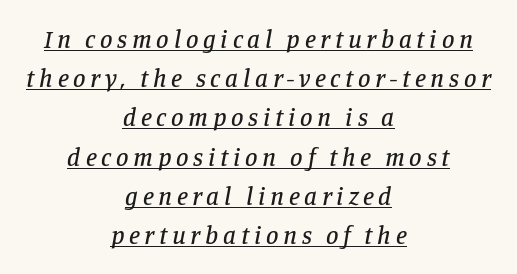
Every word sits above its own underline. Each new line begins a customary step beneath the previous one. Yep, that's italic — everything's leaning. Visually the block forms a symmetrical silhouette, jagged on both flanks.
